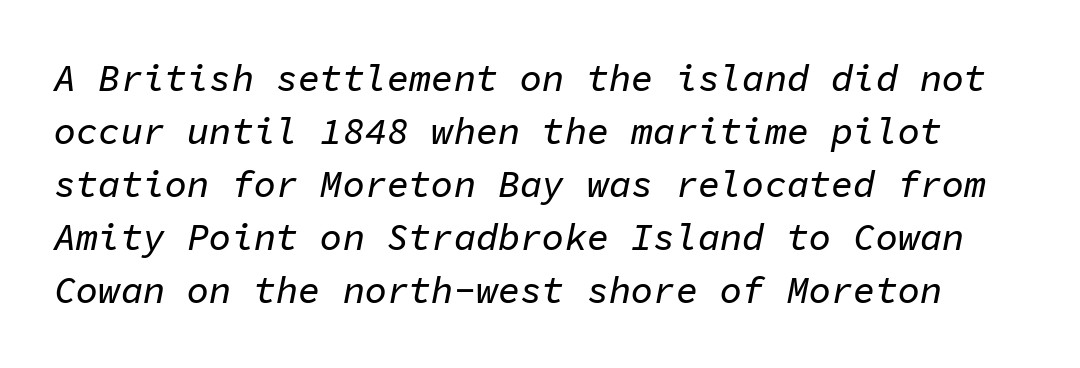
The image shows 37 px text type, italic (leaning right), monospaced; set normal line spacing (1.43x), normal letter spacing, not underlined; low stroke contrast and a medium x-height.
